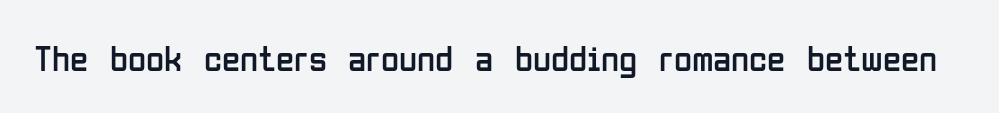
The image shows 37 px regular-weight, condensed sans-serif type, upright; set normal letter spacing, not underlined; low stroke contrast and a medium x-height.
